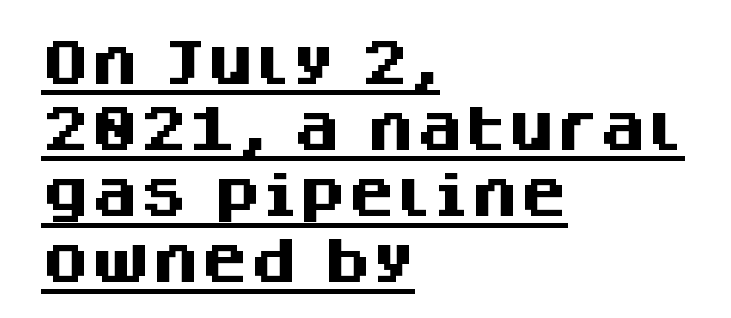
Q: Is the text bold? A: Yes.
Q: Is the text italic (slanted)? A: No, it is upright.
Q: Is the typeface a serif or a sans-serif typeface? A: Sans-serif.
Q: Is the text underlined? A: Yes.
Q: How is the paragraph aligned? A: Left-aligned.
Q: Is the spacing between letters normal or unusually wide? A: Normal.
Q: Is the spacing between lines tight, normal or loose? A: Normal.
Q: Width (condensed, normal, or wide)? A: Normal.
Q: Stroke contrast? A: Medium.
Q: x-height? A: Large.
Q: Monospaced? A: No.
